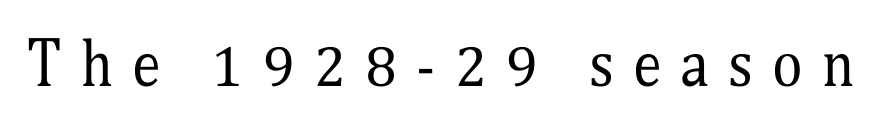
The image shows 58 px regular-weight, condensed serif type, upright; set unusually wide letter spacing (+0.33 em), not underlined; medium stroke contrast and a medium x-height.
